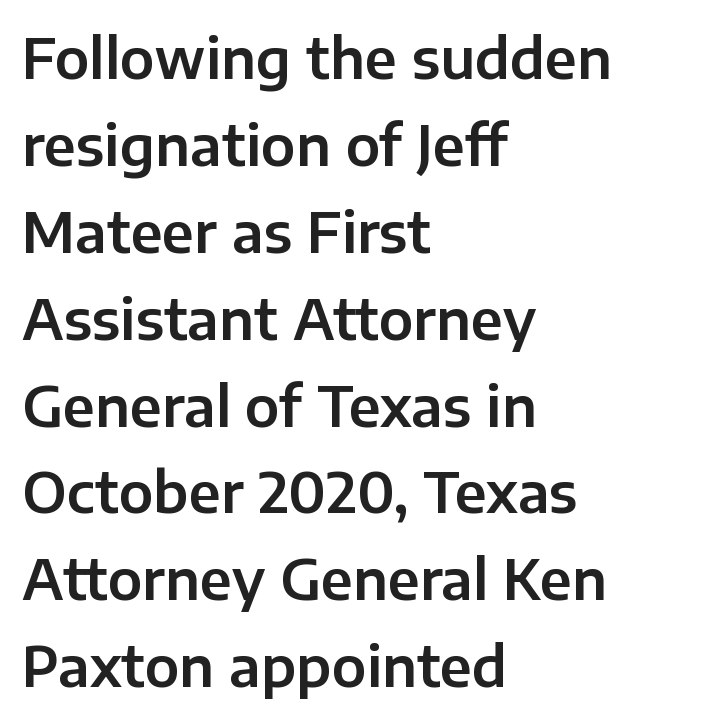
Q: Is the text italic (slanted)? A: No, it is upright.
Q: Is the typeface a serif or a sans-serif typeface? A: Sans-serif.
Q: Is the text underlined? A: No.
Q: How is the paragraph aligned? A: Left-aligned.
Q: Is the spacing between letters normal or unusually wide? A: Normal.
Q: Is the spacing between lines tight, normal or loose? A: Normal.
Q: Width (condensed, normal, or wide)? A: Normal.
Q: Stroke contrast? A: Low.
Q: x-height? A: Medium.
Q: Monospaced? A: No.
